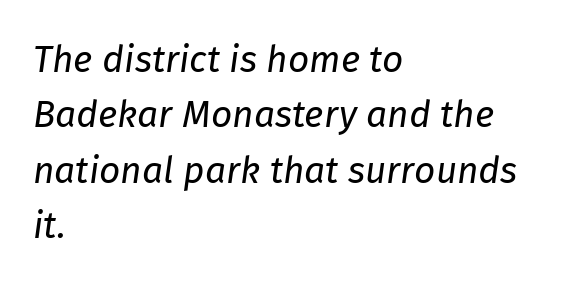
The image shows 37 px regular-weight type, italic (leaning right); set left-aligned, normal line spacing (1.5x), normal letter spacing, not underlined; low stroke contrast and a medium x-height.
